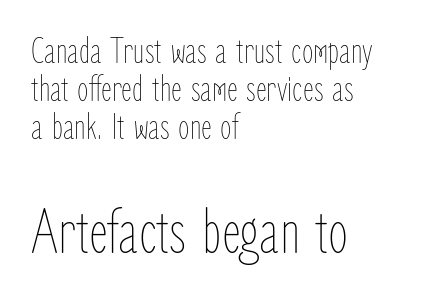
{"italic": "no", "bold": "no", "weight": "thin", "width": "condensed", "stroke_contrast": "low", "x_height": "medium", "monospaced": "no", "underline": "no", "align": "left", "line_spacing": "tight", "line_spacing_ratio": 1.03, "letter_spacing": "normal", "letter_spacing_em": 0.0, "larger_block": "second", "size_ratio": 1.76, "glyph_px": 65}
